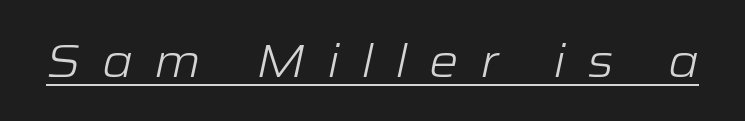
Q: Is the text bold? A: No.
Q: Is the text italic (slanted)? A: Yes, it leans right by about 12 degrees.
Q: Is the text underlined? A: Yes.
Q: Is the spacing between letters normal or unusually wide? A: Unusually wide.
Q: Width (condensed, normal, or wide)? A: Wide.
Q: Stroke contrast? A: Low.
Q: x-height? A: Medium.
Q: Monospaced? A: No.
